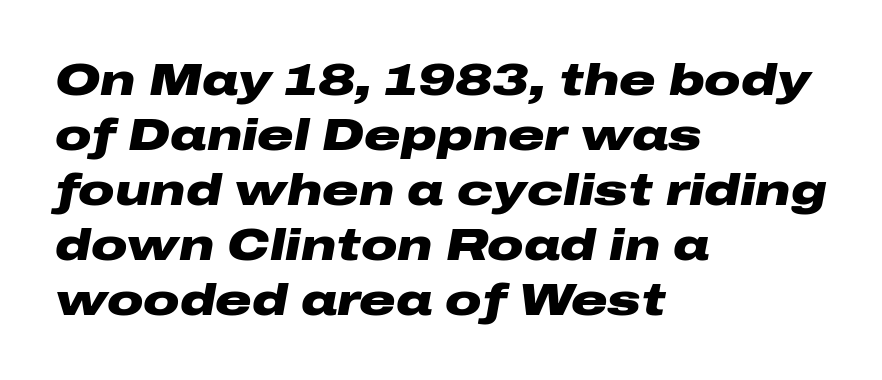
The image shows 45 px heavy, wide type, italic (leaning right); set left-aligned, line spacing 1.22x, normal letter spacing, not underlined; low stroke contrast and a medium x-height.
